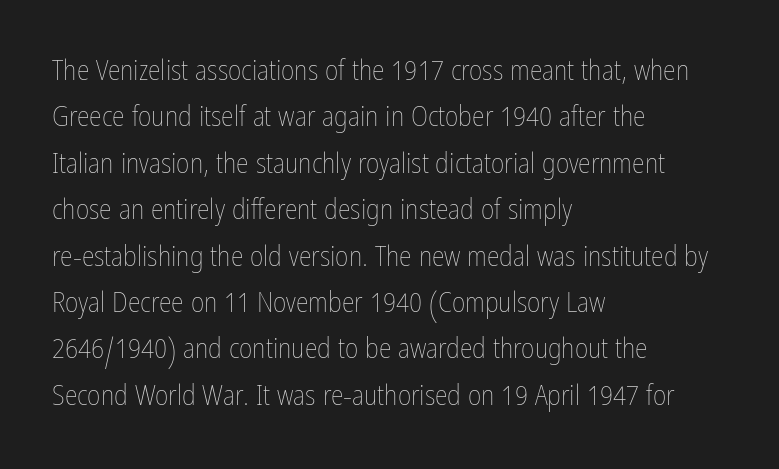
Line spacing here is normal. Weight class: somewhere from thin through regular. Look at the tracking — it's just the regular setting, nothing added. The specimen omits any rule beneath the text block's lines.
